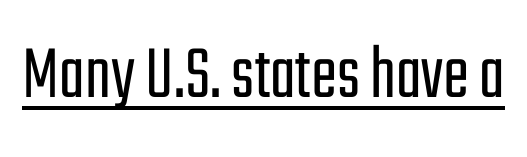
Q: Is the text bold? A: No.
Q: Is the text italic (slanted)? A: No, it is upright.
Q: Is the typeface a serif or a sans-serif typeface? A: Sans-serif.
Q: Is the text underlined? A: Yes.
Q: Is the spacing between letters normal or unusually wide? A: Normal.
Q: Width (condensed, normal, or wide)? A: Condensed.
Q: Stroke contrast? A: Low.
Q: x-height? A: Medium.
Q: Monospaced? A: No.
